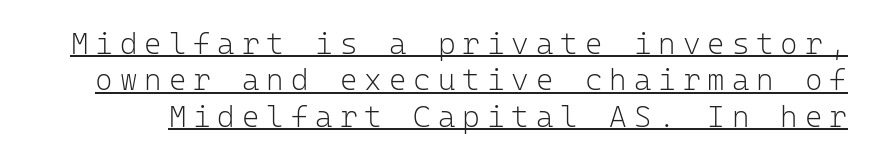
{"serif": "no", "italic": "no", "bold": "no", "weight": "light", "width": "normal", "stroke_contrast": "low", "x_height": "medium", "monospaced": "yes", "underline": "yes", "line_spacing_ratio": 1.21, "letter_spacing": "wide", "letter_spacing_em": 0.23, "glyph_px": 30}
